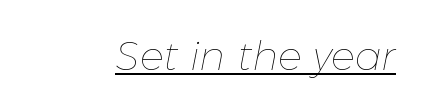
{"italic": "yes", "lean": "right", "slant_degrees": 11, "bold": "no", "weight": "thin", "width": "normal", "stroke_contrast": "low", "x_height": "medium", "monospaced": "no", "underline": "yes", "letter_spacing": "normal", "letter_spacing_em": 0.0, "glyph_px": 40}
